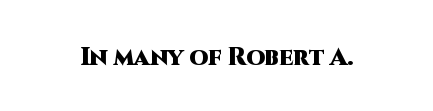
Q: Is the text bold? A: Yes.
Q: Is the text italic (slanted)? A: No, it is upright.
Q: Is the text underlined? A: No.
Q: Is the spacing between letters normal or unusually wide? A: Normal.
